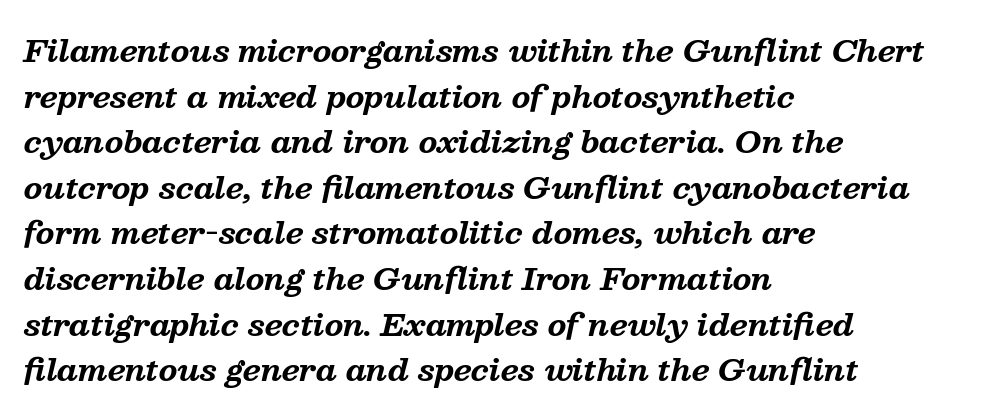
Q: Is the text bold? A: Yes.
Q: Is the text italic (slanted)? A: Yes, it leans right by about 13 degrees.
Q: Is the typeface a serif or a sans-serif typeface? A: Serif.
Q: Is the text underlined? A: No.
Q: How is the paragraph aligned? A: Left-aligned.
Q: Is the spacing between letters normal or unusually wide? A: Normal.
Q: Is the spacing between lines tight, normal or loose? A: Normal.
Q: Width (condensed, normal, or wide)? A: Normal.
Q: Stroke contrast? A: Medium.
Q: x-height? A: Medium.
Q: Monospaced? A: No.
